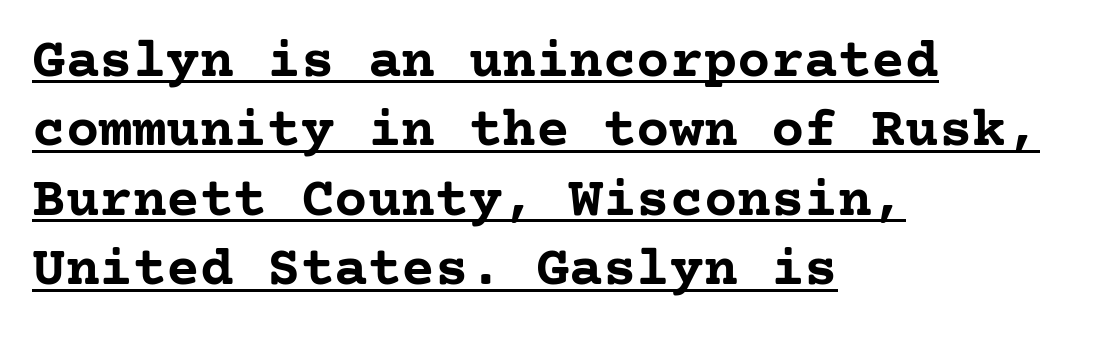
This sample is left-justified, so line endings fall wherever the words run out. Yep, those are serifs on the letters. The type sits square on the baseline with zero lean. What decoration does the sample have? An underline. The face used here is rendered with its standard letterfit.
